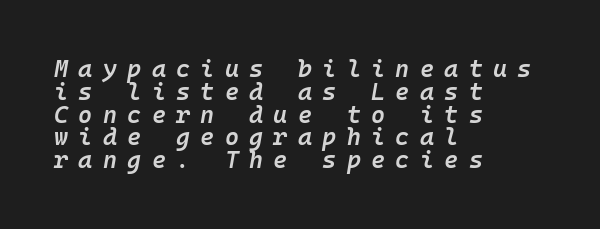
{"italic": "yes", "lean": "right", "slant_degrees": 10, "bold": "semi", "underline": "no", "align": "left", "line_spacing": "tight", "line_spacing_ratio": 0.95, "letter_spacing": "wide", "letter_spacing_em": 0.43, "glyph_px": 24}
